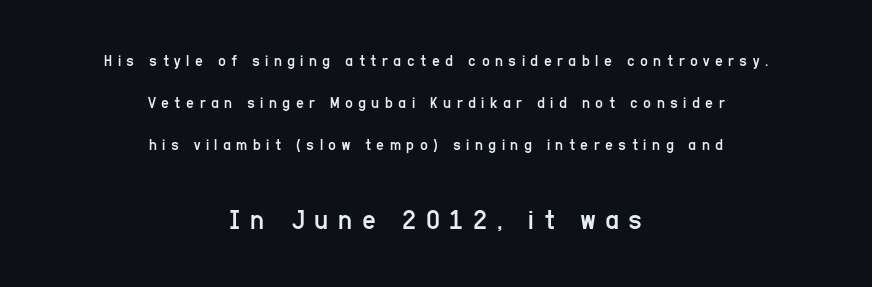
{"serif": "no", "italic": "no", "bold": "no", "weight": "regular", "width": "condensed", "stroke_contrast": "low", "x_height": "medium", "monospaced": "no", "underline": "no", "align": "center", "line_spacing": "loose", "line_spacing_ratio": 2.48, "letter_spacing": "wide", "letter_spacing_em": 0.32, "larger_block": "second", "size_ratio": 1.76, "glyph_px": 30}
